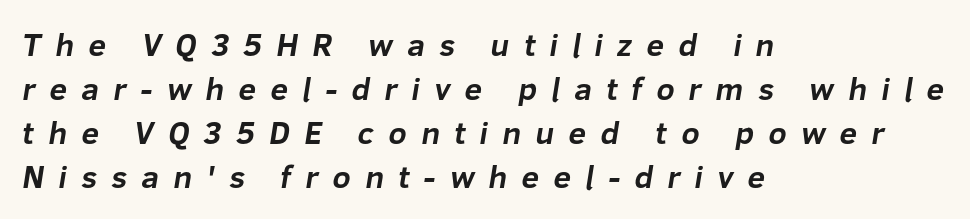
The image shows 32 px bold sans-serif type; set left-aligned, normal line spacing (1.38x), unusually wide letter spacing (+0.44 em), not underlined; low stroke contrast and a medium x-height.
